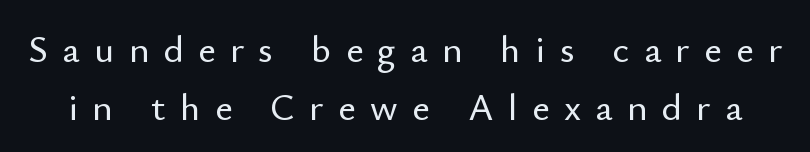
Note: no serifs on the glyphs. Observe the wide spacing: letters keep a clear distance from each other. Words float on clear page, feet unadorned. The face used here is proportionally spaced, like ordinary book or web type.
